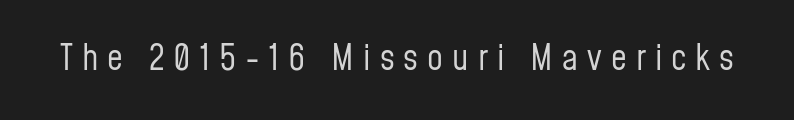
These lines were composed using upright roman letters. The passage shown is typed in a proportional face where columns would drift. The passage shown has open, widely tracked lettering throughout. This reads as an unemphasized weight, regular at the heaviest. Serifs: no, the terminals of the letterforms are clean.
